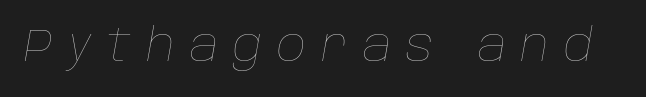
Varying glyph widths throughout — classic text-font behaviour. The zone under the glyphs is completely vacant. These lines have a slow, spaced-out rhythm from letter to letter. Bold? No — there's no thickening of the strokes. This sample uses an oblique cut, with every glyph tilted off the vertical.
